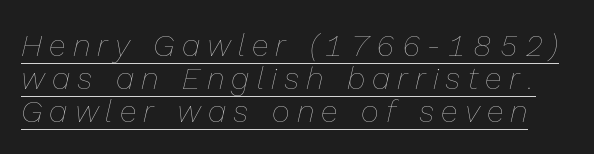
{"italic": "yes", "lean": "right", "slant_degrees": 13, "bold": "no", "weight": "thin", "width": "normal", "stroke_contrast": "low", "x_height": "medium", "monospaced": "no", "underline": "yes", "line_spacing": "tight", "line_spacing_ratio": 1.06, "letter_spacing": "wide", "letter_spacing_em": 0.23, "glyph_px": 31}
